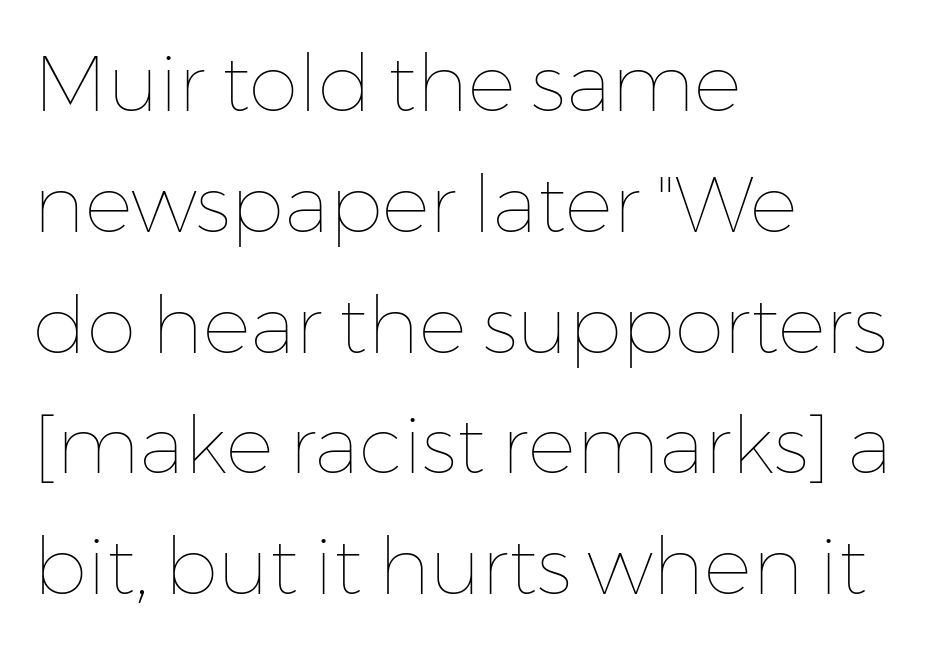
{"italic": "no", "bold": "no", "weight": "thin", "width": "normal", "stroke_contrast": "low", "x_height": "medium", "monospaced": "no", "underline": "no", "align": "left", "line_spacing": "normal", "line_spacing_ratio": 1.51, "letter_spacing": "normal", "letter_spacing_em": 0.0, "glyph_px": 80}
